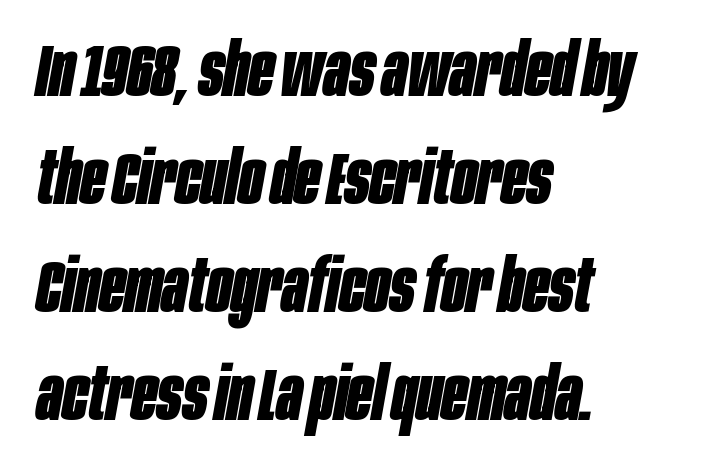
Plenty of ink on the page — the face is bold. These lines were composed using italics. Whoever set this chose a conventional vertical rhythm. Line starts are locked; line ends wander. Anything drawn beneath the words? Only blank space.
